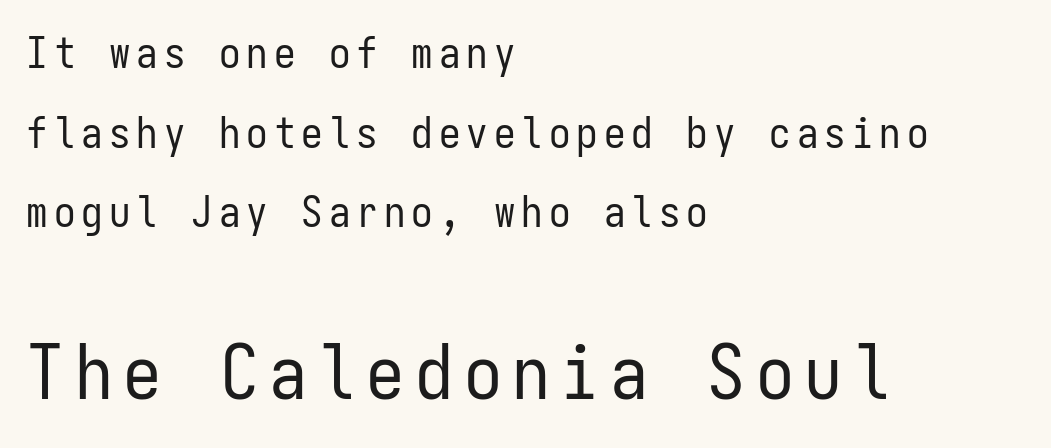
Q: Is the text bold? A: No.
Q: Is the text italic (slanted)? A: No, it is upright.
Q: Is the typeface a serif or a sans-serif typeface? A: Sans-serif.
Q: Is the text underlined? A: No.
Q: How is the paragraph aligned? A: Left-aligned.
Q: Which block of text is set in a larger size, the first (top) or the second (bottom)? A: The second (bottom) one.
Q: Width (condensed, normal, or wide)? A: Condensed.
Q: Stroke contrast? A: Low.
Q: x-height? A: Medium.
Q: Monospaced? A: Yes.
